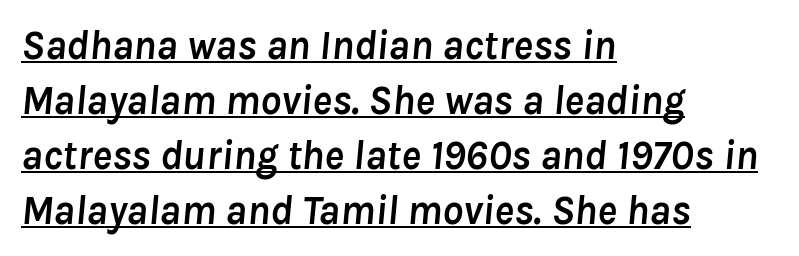
The image shows 41 px semibold type, italic (leaning right); set left-aligned, normal line spacing (1.34x), normal letter spacing, underlined; low stroke contrast and a medium x-height.
